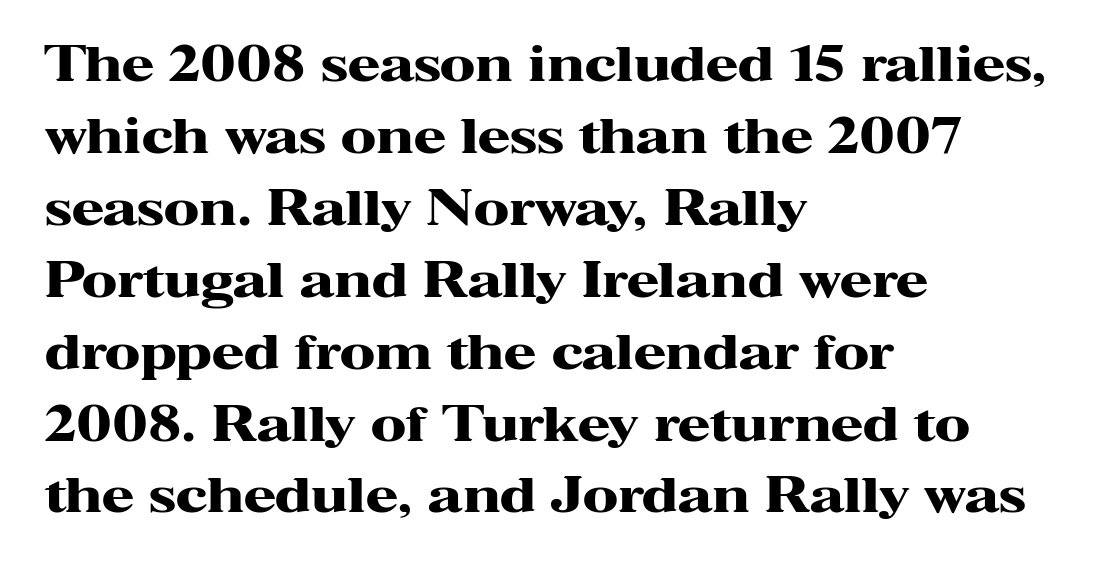
Character widths vary here, with narrow letters taking less room than wide ones. The letters stand straight up with perfectly vertical stems. Heavy-handed strokes throughout: this text is bold. Is this a sans? No — the strokes have serifs.
